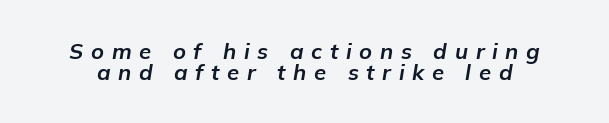
Weight check: bold — yes, fully. The gap between lines stays unmarked. This sample trades vertical openness for compactness between lines. The letterforms stand isolated, each surrounded by extra space. Does the lettering tilt? It does — this is italic.
